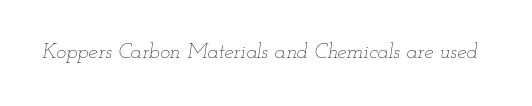
The image shows 21 px text type, italic (leaning right); set normal letter spacing, not underlined.
